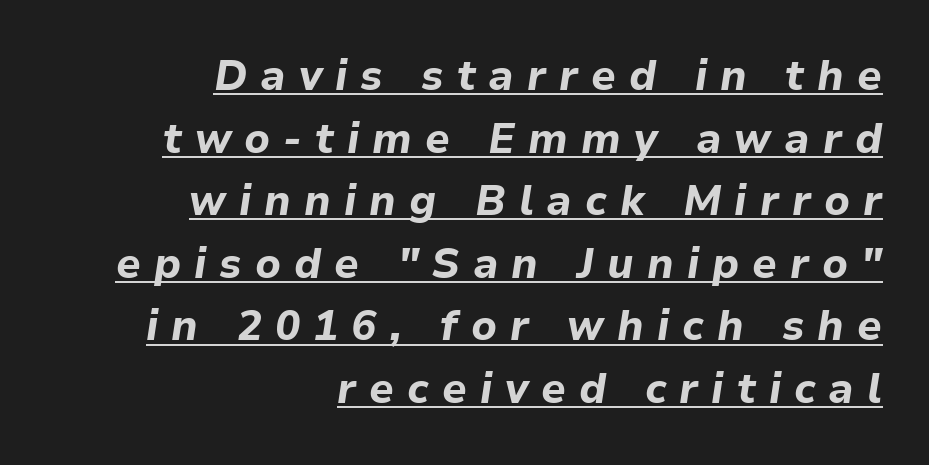
Looking at the ascenders, they clearly lean. These lines stack with their right ends in a neat column. Decoration check: the copy is underlined. Leading matches the norm, producing a regular column. The face used here is proportionally spaced, like ordinary book or web type.
